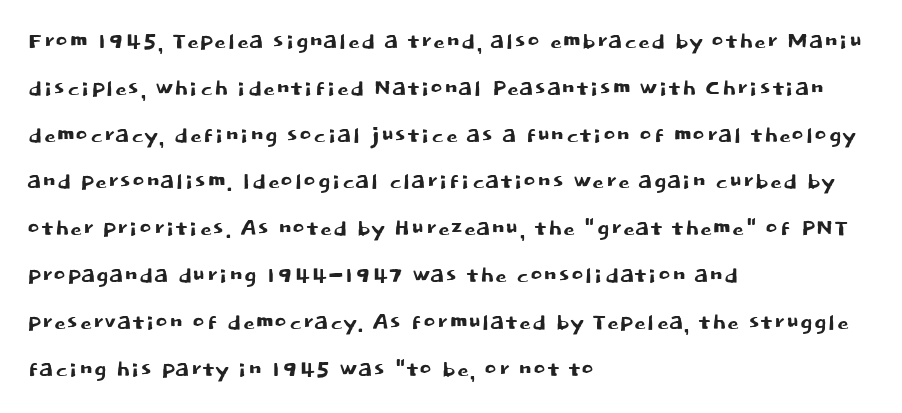
Q: Is the text italic (slanted)? A: No, it is upright.
Q: Is the typeface a serif or a sans-serif typeface? A: Sans-serif.
Q: Is the text underlined? A: No.
Q: How is the paragraph aligned? A: Left-aligned.
Q: Is the spacing between letters normal or unusually wide? A: Normal.
Q: Is the spacing between lines tight, normal or loose? A: Normal.
Q: Width (condensed, normal, or wide)? A: Normal.
Q: Stroke contrast? A: Low.
Q: x-height? A: Large.
Q: Monospaced? A: No.
